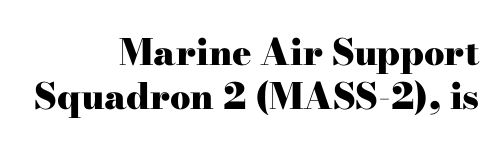
{"serif": "yes", "italic": "no", "bold": "yes", "weight": "heavy", "width": "wide", "stroke_contrast": "high", "x_height": "small", "monospaced": "no", "underline": "no", "align": "right", "line_spacing_ratio": 1.22, "letter_spacing": "normal", "letter_spacing_em": 0.0, "glyph_px": 36}
